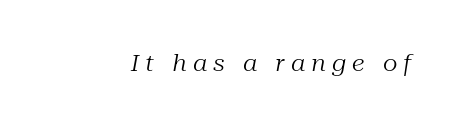
{"italic": "yes", "lean": "right", "slant_degrees": 10, "bold": "no", "underline": "no", "letter_spacing": "wide", "letter_spacing_em": 0.26, "glyph_px": 23}
